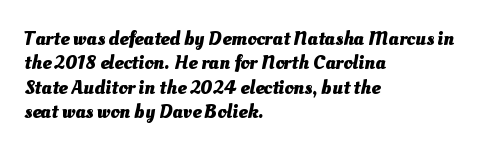
{"bold": "yes", "underline": "no", "align": "left", "line_spacing_ratio": 1.22, "letter_spacing": "normal", "letter_spacing_em": 0.0, "glyph_px": 20}
